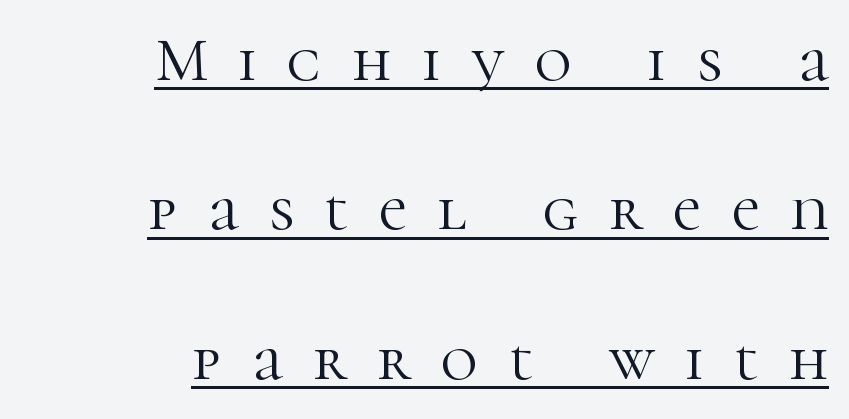
Q: Is the text bold? A: No.
Q: Is the text italic (slanted)? A: No, it is upright.
Q: Is the typeface a serif or a sans-serif typeface? A: Serif.
Q: Is the text underlined? A: Yes.
Q: How is the paragraph aligned? A: Right-aligned.
Q: Is the spacing between letters normal or unusually wide? A: Unusually wide.
Q: Is the spacing between lines tight, normal or loose? A: Loose.
Q: Width (condensed, normal, or wide)? A: Normal.
Q: Stroke contrast? A: High.
Q: x-height? A: Medium.
Q: Monospaced? A: No.
